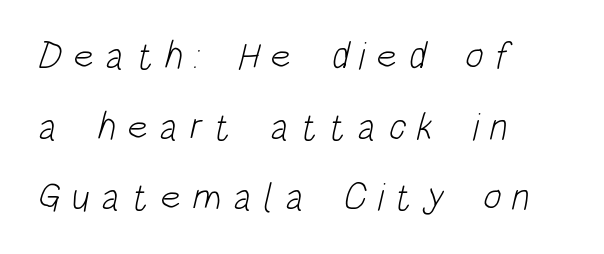
The image shows 39 px light, condensed sans-serif type; set left-aligned, line spacing 1.81x, unusually wide letter spacing (+0.28 em), not underlined; low stroke contrast and a large x-height.
